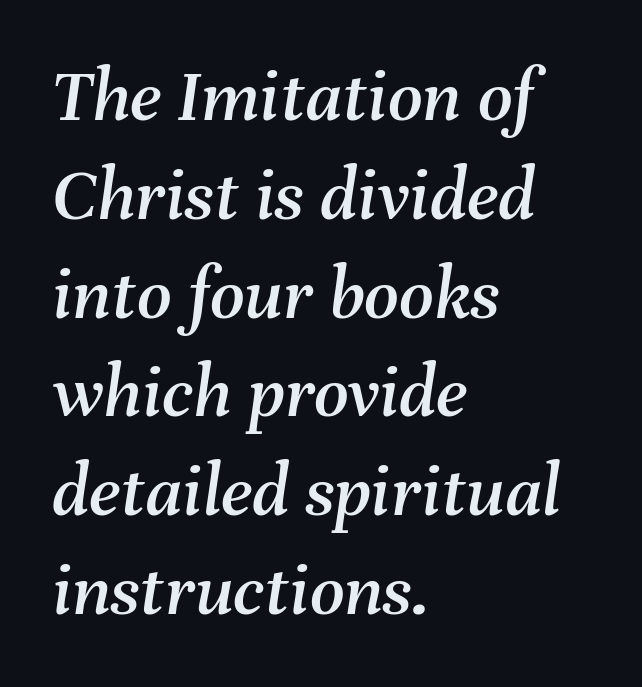
Italic: yes, the glyphs are oblique. One-word summary of the alignment: left. Looks like regular typesetting: each glyph gets only the width it needs. Just letters on the line, the space beneath them empty. Horizontal bands of white between lines are of average thickness.
